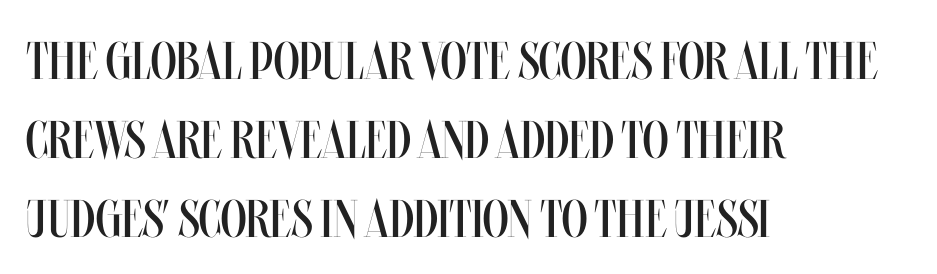
Q: Is the text bold? A: No.
Q: Is the text italic (slanted)? A: No, it is upright.
Q: Is the text underlined? A: No.
Q: How is the paragraph aligned? A: Left-aligned.
Q: Is the spacing between letters normal or unusually wide? A: Normal.
Q: Is the spacing between lines tight, normal or loose? A: Normal.
Q: Width (condensed, normal, or wide)? A: Condensed.
Q: Stroke contrast? A: Medium.
Q: x-height? A: Large.
Q: Monospaced? A: No.
